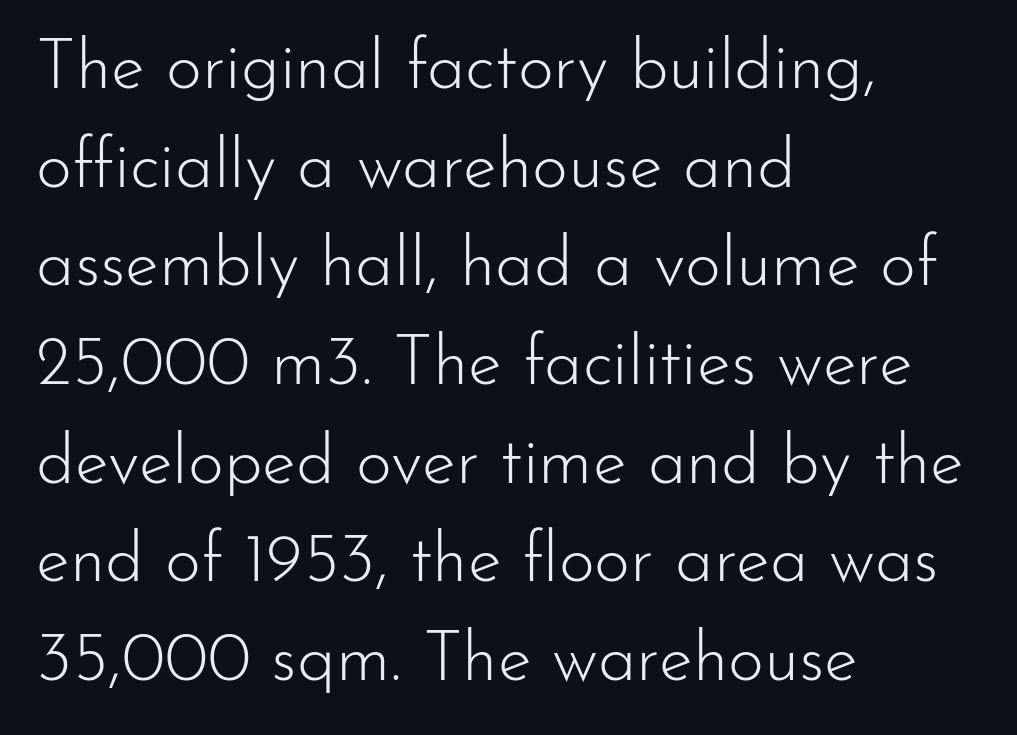
{"serif": "no", "italic": "no", "bold": "no", "weight": "light", "width": "normal", "stroke_contrast": "low", "x_height": "small", "monospaced": "no", "underline": "no", "align": "left", "line_spacing": "normal", "line_spacing_ratio": 1.43, "letter_spacing": "normal", "letter_spacing_em": 0.0, "glyph_px": 69}
